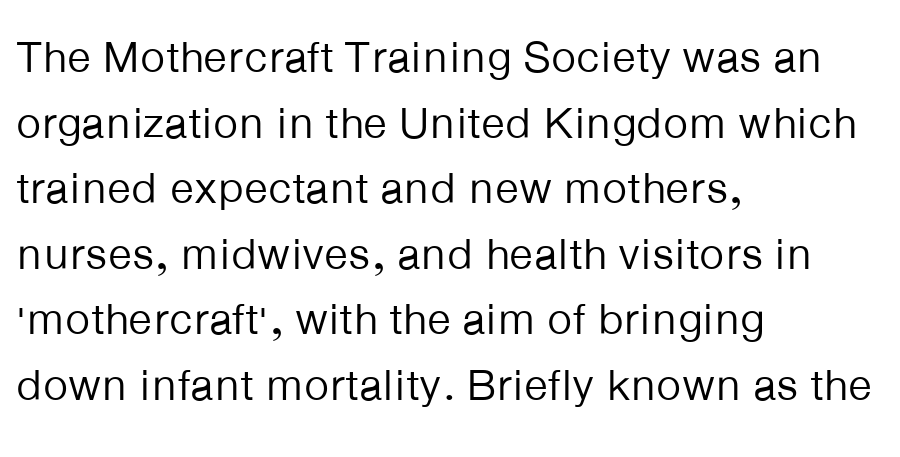
The image shows 44 px regular-weight sans-serif type, upright; set left-aligned, normal line spacing (1.49x), normal letter spacing, not underlined; low stroke contrast and a medium x-height.
